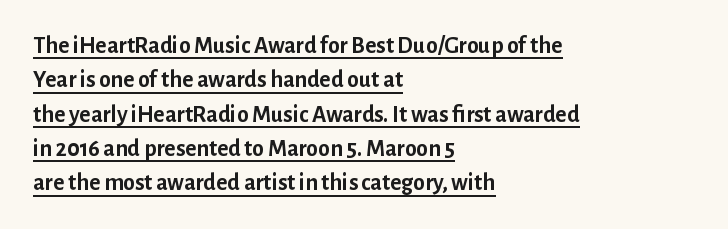
Its strokes are broad and dark, the hallmark of bold type. The typesetter has applied underlining to the passage shown. The designer left line spacing at the default. These lines are set flush left with a ragged right edge.
